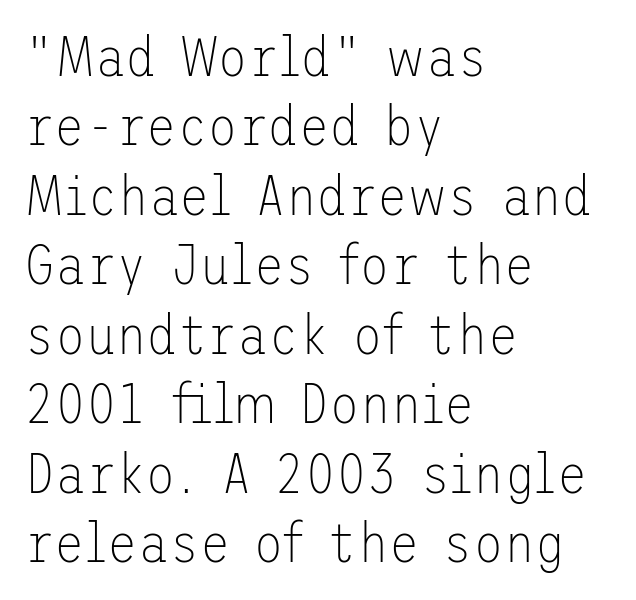
{"serif": "no", "italic": "no", "bold": "no", "weight": "thin", "width": "normal", "stroke_contrast": "low", "x_height": "medium", "underline": "no", "align": "left", "line_spacing_ratio": 1.24, "letter_spacing": "normal", "letter_spacing_em": 0.0, "glyph_px": 56}
